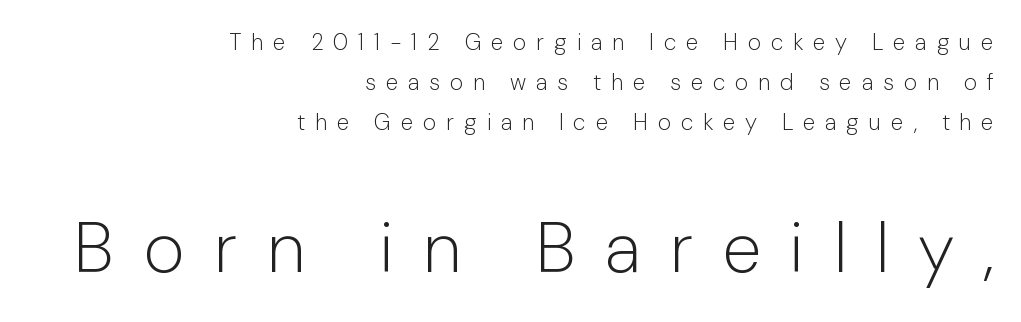
There is plenty of visible air inserted between adjacent glyphs. The glyphs in this specimen are sans serif. Stems here are at most as thick as an everyday book face. Compared with a flush-left layout, this one pins lines to the opposite, right side.
